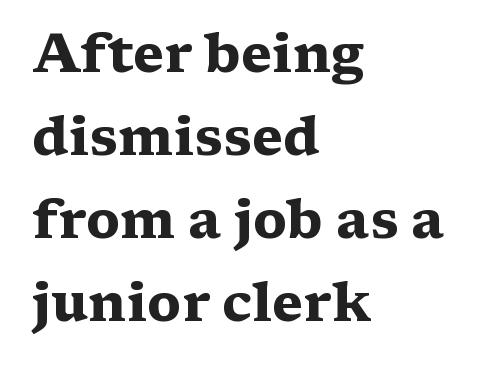
A typesetter would call this proportional, since set widths differ per character. The axis of the letterforms is exactly vertical. Compared with an ordinary text face, these strokes are far heavier — a full bold. Casual observation: everything's shoved over to the left. The tracking reads as untouched default to a designer's eye. Underlining? Definitely not there.
